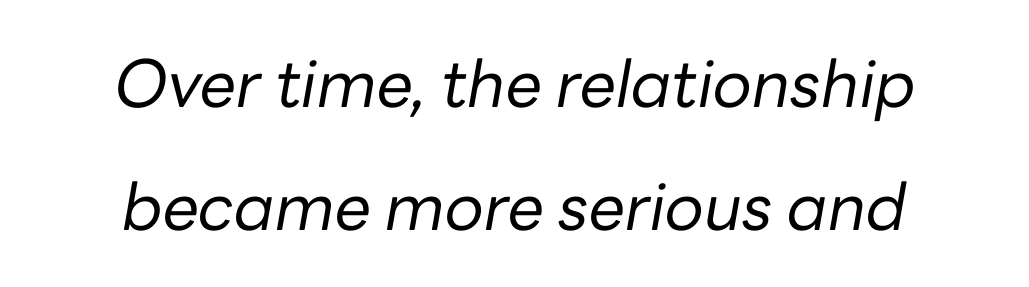
{"italic": "yes", "lean": "right", "slant_degrees": 10, "bold": "no", "weight": "regular", "width": "normal", "stroke_contrast": "low", "x_height": "medium", "monospaced": "no", "underline": "no", "align": "center", "line_spacing": "loose", "line_spacing_ratio": 1.9, "letter_spacing": "normal", "letter_spacing_em": 0.0, "glyph_px": 65}
